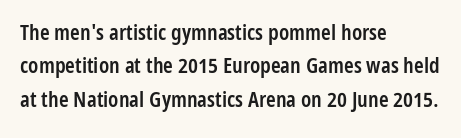
Rows of type keep a routine distance in the vertical direction. Default kerning and tracking; the words read as compact shapes. The font's upright variant was chosen for this text. As a designer I'd log this as weight 600, semibold. The string is rendered with underlining switched off.
